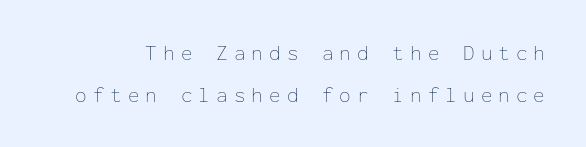
Counters stay open thanks to moderate or lighter strokes. Check under the words: just untouched page. When letters stand straight like this, we call the style roman or upright. In terms of letterspacing, this is a distinctly airy, spread setting. The lines are spread far apart with generous leading.
